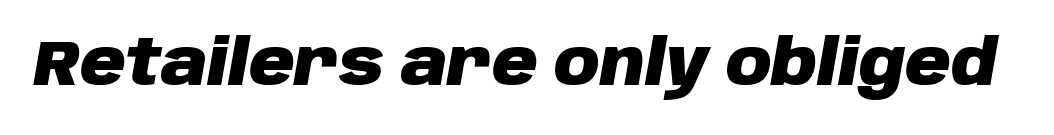
The image shows 63 px heavy type, italic (leaning right); set normal letter spacing, not underlined; low stroke contrast and a large x-height.
